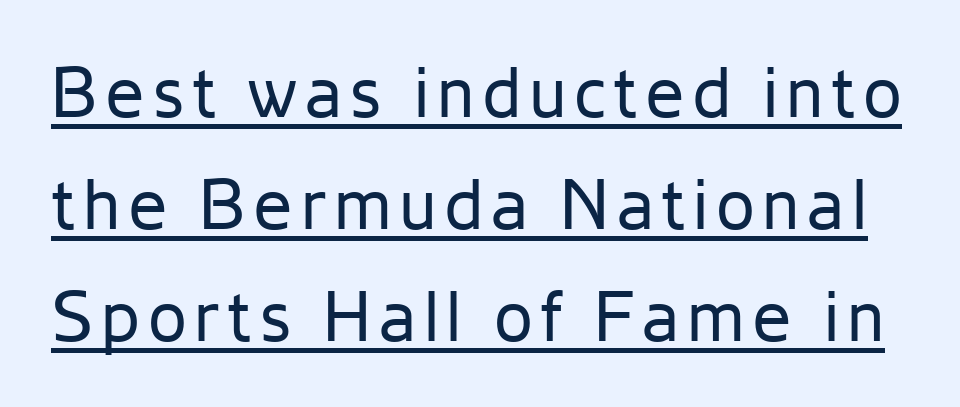
{"serif": "no", "italic": "no", "bold": "no", "weight": "regular", "width": "normal", "stroke_contrast": "low", "x_height": "medium", "monospaced": "no", "underline": "yes", "line_spacing": "normal", "line_spacing_ratio": 1.6, "glyph_px": 70}
